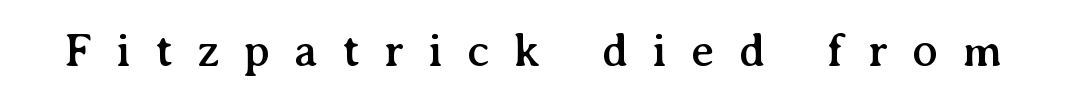
{"serif": "yes", "italic": "no", "width": "normal", "stroke_contrast": "medium", "x_height": "medium", "monospaced": "no", "underline": "no", "letter_spacing": "wide", "letter_spacing_em": 0.5, "glyph_px": 48}
